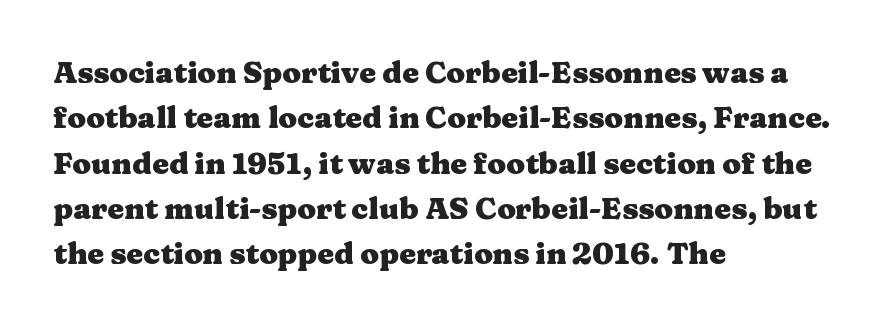
Q: Is the text bold? A: Yes.
Q: Is the text italic (slanted)? A: No, it is upright.
Q: Is the typeface a serif or a sans-serif typeface? A: Serif.
Q: Is the text underlined? A: No.
Q: How is the paragraph aligned? A: Left-aligned.
Q: Is the spacing between letters normal or unusually wide? A: Normal.
Q: Is the spacing between lines tight, normal or loose? A: Normal.
Q: Width (condensed, normal, or wide)? A: Wide.
Q: Stroke contrast? A: Medium.
Q: x-height? A: Medium.
Q: Monospaced? A: No.
